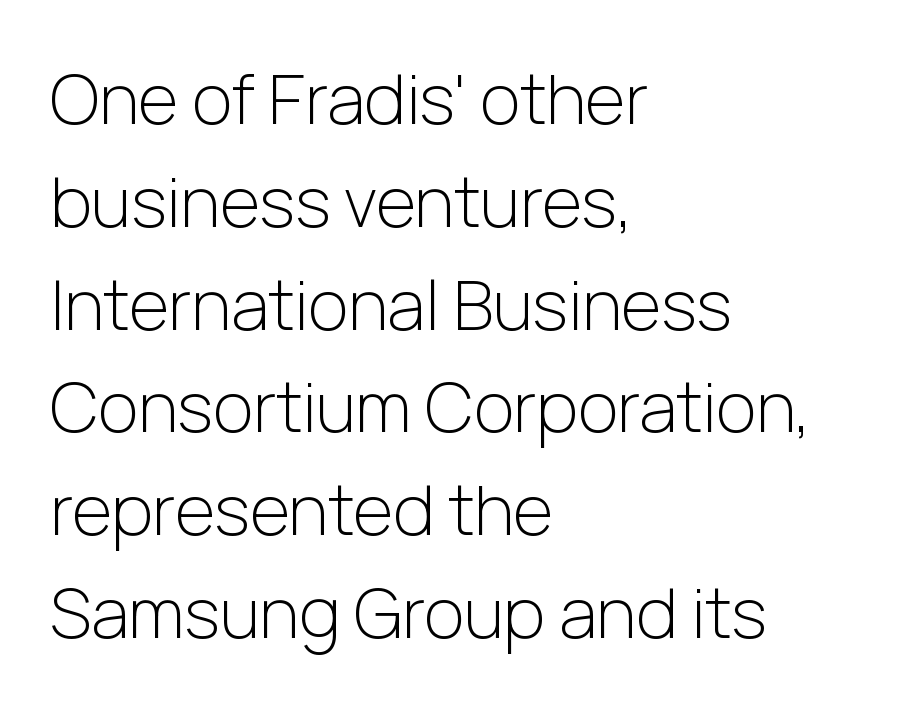
Q: Is the text bold? A: No.
Q: Is the text italic (slanted)? A: No, it is upright.
Q: Is the typeface a serif or a sans-serif typeface? A: Sans-serif.
Q: Is the text underlined? A: No.
Q: How is the paragraph aligned? A: Left-aligned.
Q: Is the spacing between letters normal or unusually wide? A: Normal.
Q: Is the spacing between lines tight, normal or loose? A: Normal.
Q: Width (condensed, normal, or wide)? A: Normal.
Q: Stroke contrast? A: Low.
Q: x-height? A: Medium.
Q: Monospaced? A: No.
